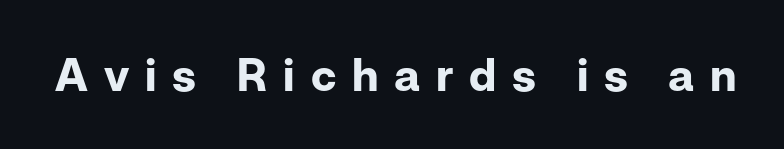
{"serif": "no", "italic": "no", "bold": "yes", "weight": "bold", "width": "normal", "stroke_contrast": "low", "x_height": "medium", "monospaced": "no", "underline": "no", "letter_spacing": "wide", "letter_spacing_em": 0.35, "glyph_px": 45}
